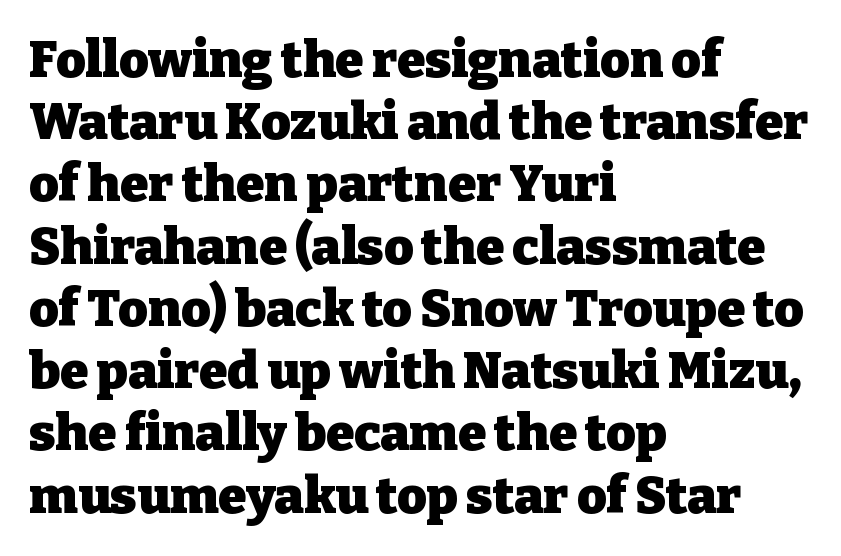
{"serif": "yes", "italic": "no", "bold": "yes", "weight": "heavy", "width": "normal", "stroke_contrast": "low", "x_height": "medium", "monospaced": "no", "underline": "no", "align": "left", "line_spacing_ratio": 1.22, "letter_spacing": "normal", "letter_spacing_em": 0.0, "glyph_px": 51}
